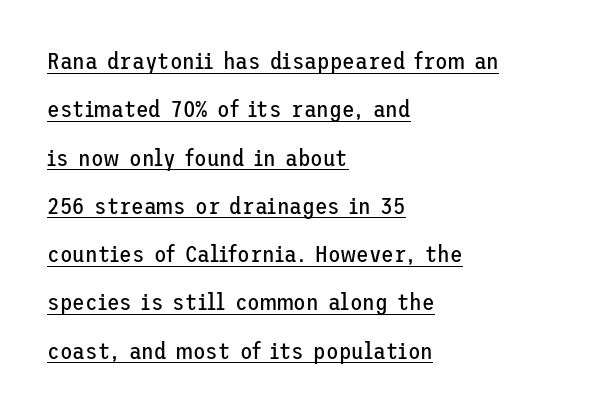
Honestly, the underline is the first thing you notice here. This sample is left-justified, so line endings fall wherever the words run out. The line-height multiplier appears high, well above default. A light-to-regular cut is what we see here.
